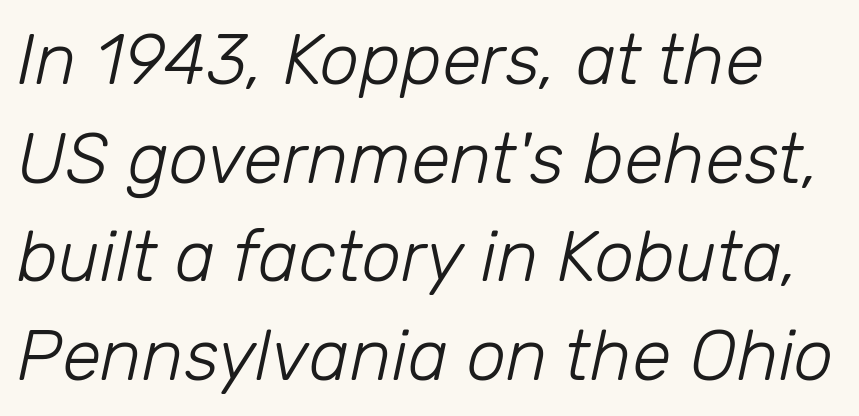
{"italic": "yes", "lean": "right", "slant_degrees": 12, "bold": "no", "weight": "light", "width": "normal", "stroke_contrast": "low", "x_height": "medium", "monospaced": "no", "underline": "no", "line_spacing": "normal", "line_spacing_ratio": 1.39, "letter_spacing": "normal", "letter_spacing_em": 0.0, "glyph_px": 71}
